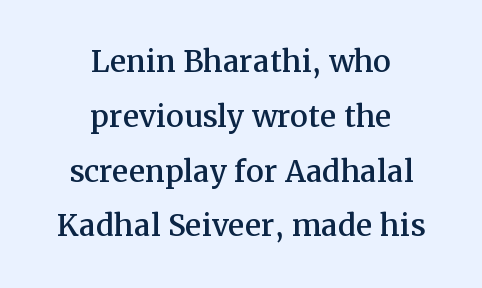
The image shows 40 px serif type, upright; set centered, normal line spacing (1.37x), normal letter spacing, not underlined; medium stroke contrast and a medium x-height.
